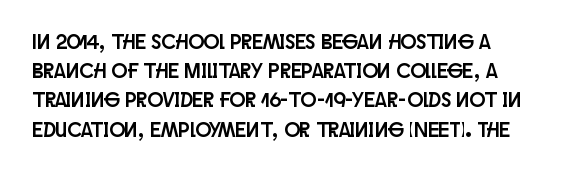
{"italic": "no", "underline": "no", "align": "left", "line_spacing": "normal", "line_spacing_ratio": 1.39, "letter_spacing": "normal", "letter_spacing_em": 0.0, "glyph_px": 21}
